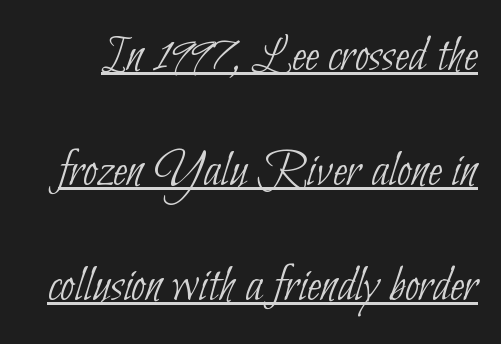
{"serif": "no", "bold": "no", "weight": "thin", "width": "condensed", "stroke_contrast": "low", "x_height": "small", "monospaced": "no", "underline": "yes", "line_spacing": "loose", "line_spacing_ratio": 2.21, "letter_spacing": "normal", "letter_spacing_em": 0.0, "glyph_px": 52}
